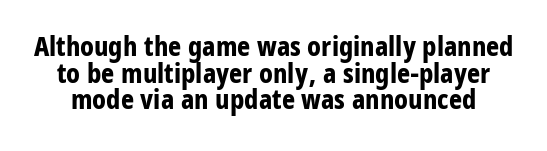
Summary of weight: heavy, a full bold. The letters sit at their default tracking, neither squeezed nor spread. Upright lettering throughout. Any mark beneath the type? The region is blank.
